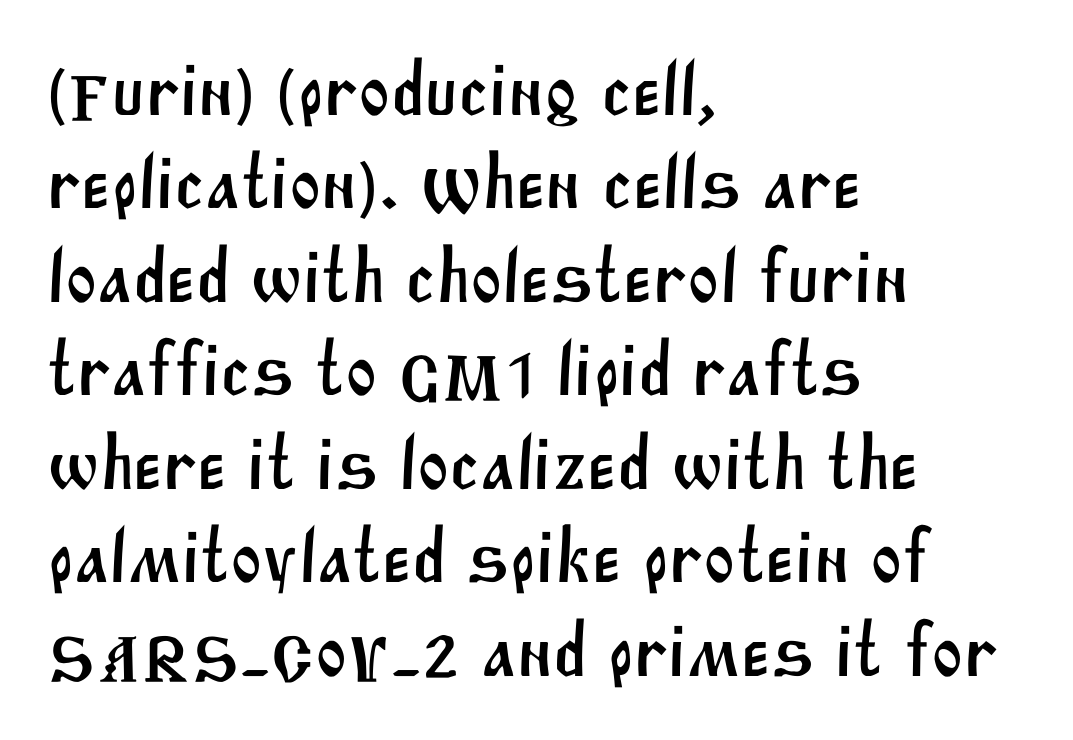
{"serif": "no", "width": "normal", "stroke_contrast": "medium", "x_height": "large", "monospaced": "no", "underline": "no", "align": "left", "line_spacing_ratio": 1.23, "letter_spacing": "normal", "letter_spacing_em": 0.0, "glyph_px": 76}
